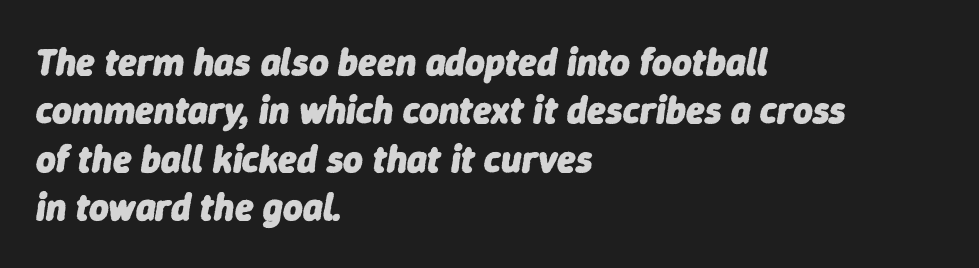
Q: Is the text bold? A: Yes.
Q: Is the text italic (slanted)? A: Yes, it leans right by about 9 degrees.
Q: Is the text underlined? A: No.
Q: How is the paragraph aligned? A: Left-aligned.
Q: Is the spacing between letters normal or unusually wide? A: Normal.
Q: Is the spacing between lines tight, normal or loose? A: Normal.
Q: Width (condensed, normal, or wide)? A: Normal.
Q: Stroke contrast? A: Low.
Q: x-height? A: Medium.
Q: Monospaced? A: No.
